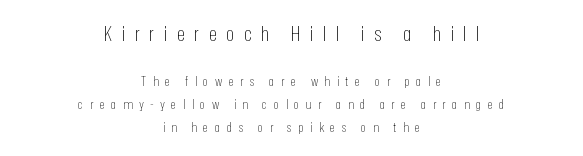
{"italic": "no", "bold": "no", "underline": "no", "align": "center", "line_spacing": "normal", "line_spacing_ratio": 1.66, "letter_spacing": "wide", "letter_spacing_em": 0.46, "larger_block": "first", "size_ratio": 1.5, "glyph_px": 21}
